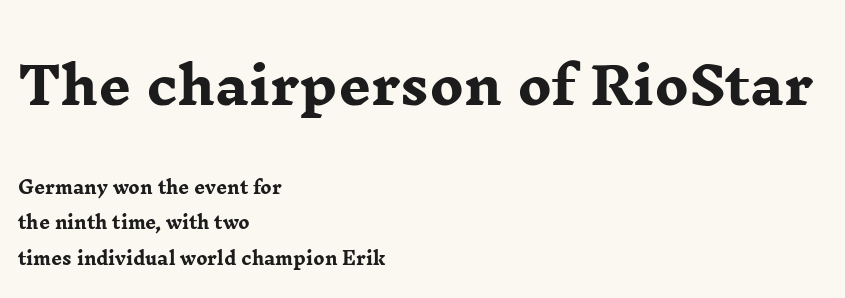
{"serif": "yes", "italic": "no", "bold": "yes", "weight": "heavy", "width": "wide", "stroke_contrast": "low", "x_height": "medium", "monospaced": "no", "underline": "no", "align": "left", "line_spacing": "loose", "line_spacing_ratio": 2.08, "letter_spacing": "normal", "letter_spacing_em": 0.0, "larger_block": "first", "size_ratio": 3.0, "glyph_px": 51}
